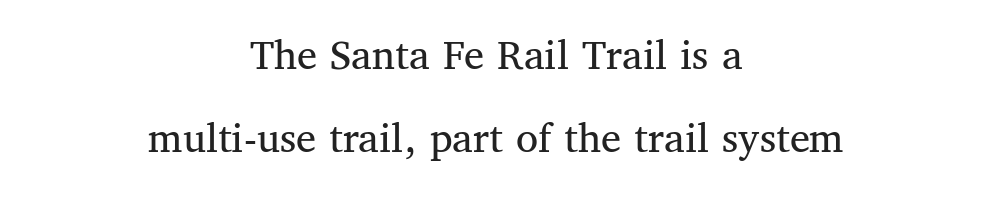
The image shows 45 px regular-weight serif type, upright; set centered, line spacing 1.84x, normal letter spacing, not underlined; medium stroke contrast and a medium x-height.
